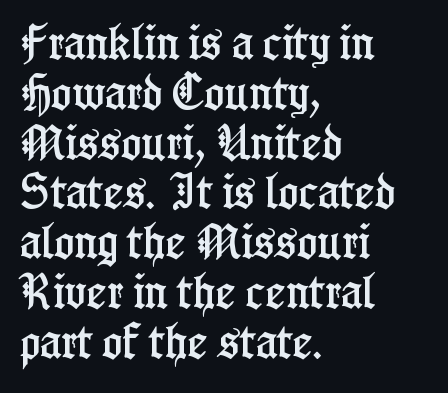
{"serif": "yes", "italic": "no", "width": "condensed", "stroke_contrast": "low", "x_height": "medium", "monospaced": "no", "underline": "no", "align": "left", "line_spacing": "normal", "line_spacing_ratio": 1.31, "letter_spacing": "normal", "letter_spacing_em": 0.0, "glyph_px": 38}
